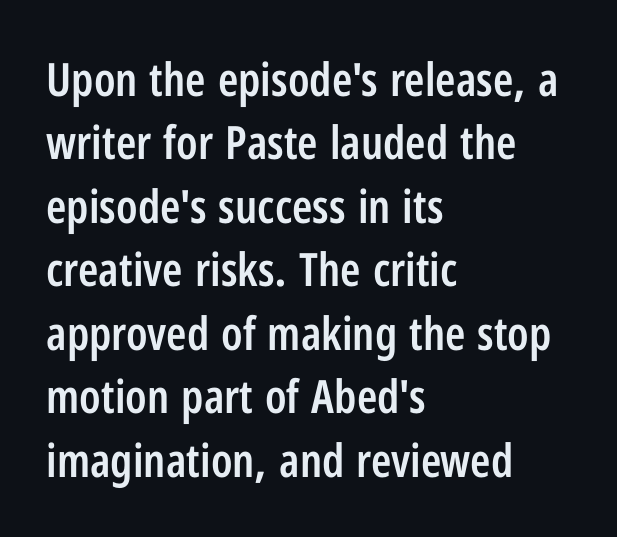
Q: Is the text bold? A: Semi-bold.
Q: Is the text italic (slanted)? A: No, it is upright.
Q: Is the typeface a serif or a sans-serif typeface? A: Sans-serif.
Q: Is the text underlined? A: No.
Q: How is the paragraph aligned? A: Left-aligned.
Q: Is the spacing between letters normal or unusually wide? A: Normal.
Q: Is the spacing between lines tight, normal or loose? A: Normal.
Q: Width (condensed, normal, or wide)? A: Condensed.
Q: Stroke contrast? A: Low.
Q: x-height? A: Medium.
Q: Monospaced? A: No.
